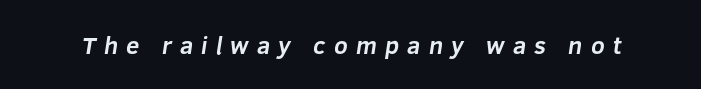
The image shows 24 px bold type; set unusually wide letter spacing (+0.34 em), not underlined.
